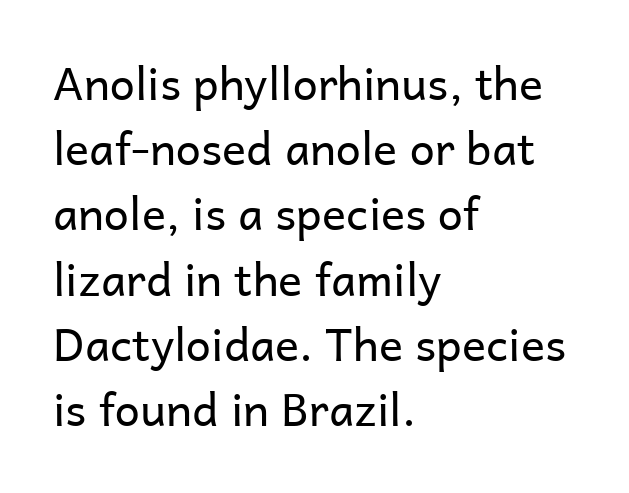
You could not count columns in this text — the font is proportionally spaced. Each letter's strokes conclude bluntly, with no projecting serifs. Posture: vertical. Left-aligned paragraph, ragged on the right. Descenders hang freely into open space. Spacing between characters is what you'd get straight out of the box.
